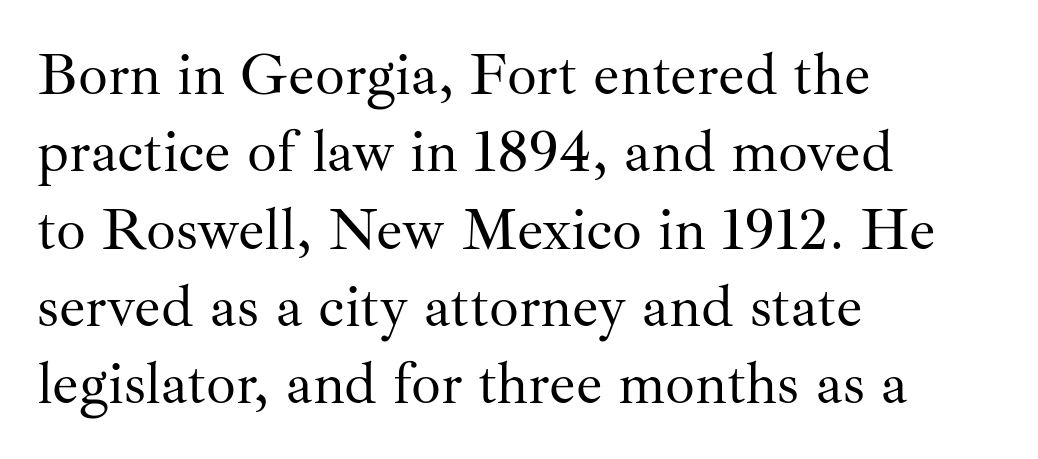
Q: Is the text bold? A: No.
Q: Is the text italic (slanted)? A: No, it is upright.
Q: Is the typeface a serif or a sans-serif typeface? A: Serif.
Q: Is the text underlined? A: No.
Q: How is the paragraph aligned? A: Left-aligned.
Q: Is the spacing between letters normal or unusually wide? A: Normal.
Q: Is the spacing between lines tight, normal or loose? A: Normal.
Q: Width (condensed, normal, or wide)? A: Normal.
Q: Stroke contrast? A: Medium.
Q: x-height? A: Small.
Q: Monospaced? A: No.
